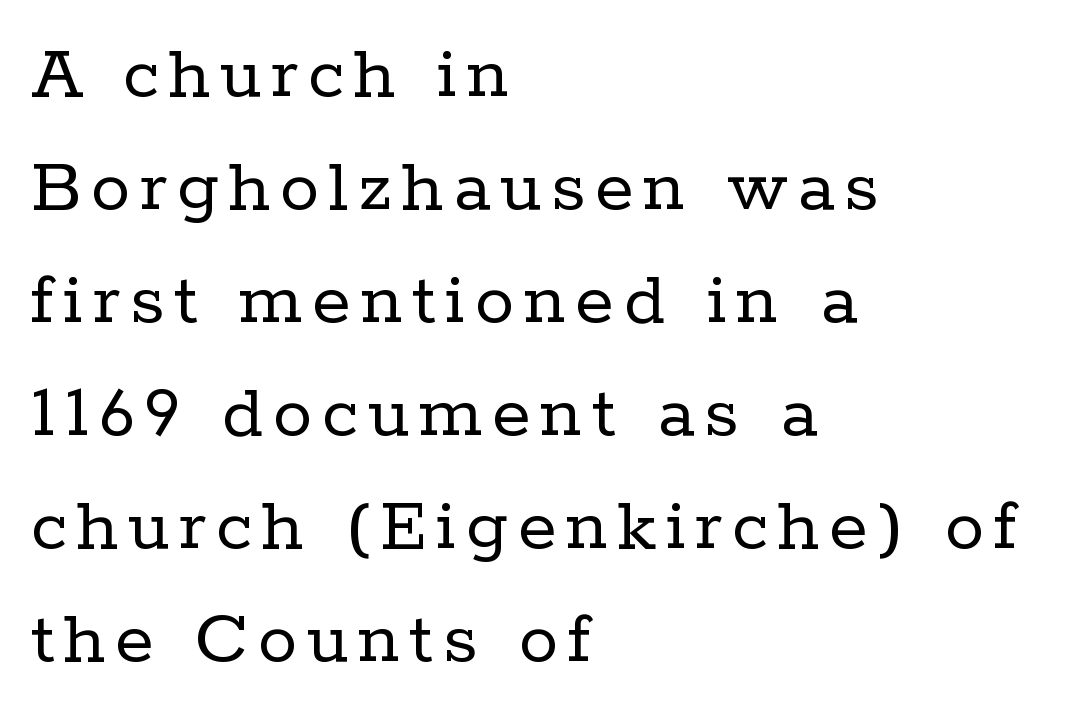
The lettering holds an erect, upright posture throughout. The ragged edge is on the right, which tells us the setting is flush left. Is this a fixed-width face? No — the glyphs have proportional, varying widths. Stroke mass is kept to a normal reading level or below.
